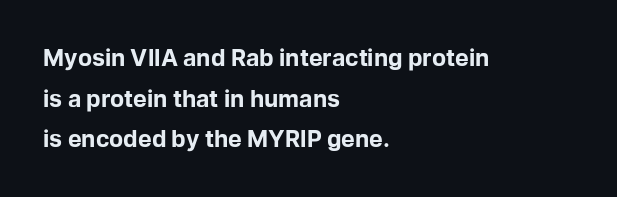
{"italic": "no", "bold": "yes", "underline": "no", "align": "left", "line_spacing_ratio": 1.77, "letter_spacing": "normal", "letter_spacing_em": 0.0, "glyph_px": 23}
